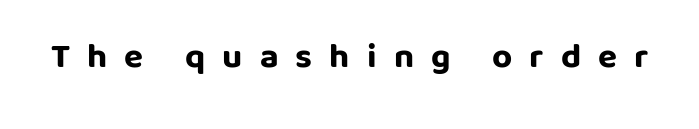
{"serif": "no", "italic": "no", "bold": "yes", "weight": "bold", "width": "normal", "stroke_contrast": "low", "x_height": "large", "monospaced": "no", "underline": "no", "letter_spacing": "wide", "letter_spacing_em": 0.49, "glyph_px": 35}
